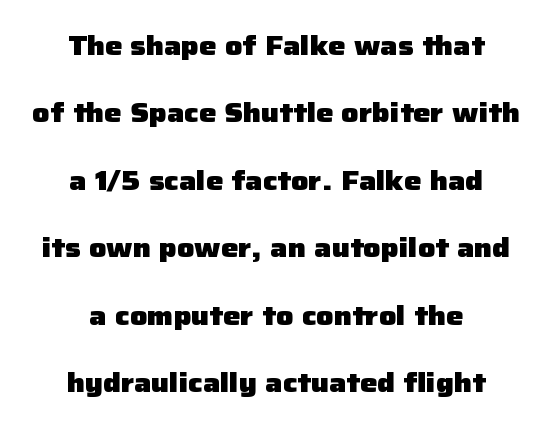
Q: Is the text bold? A: Yes.
Q: Is the text italic (slanted)? A: No, it is upright.
Q: Is the text underlined? A: No.
Q: How is the paragraph aligned? A: Centered.
Q: Is the spacing between letters normal or unusually wide? A: Normal.
Q: Is the spacing between lines tight, normal or loose? A: Loose.
